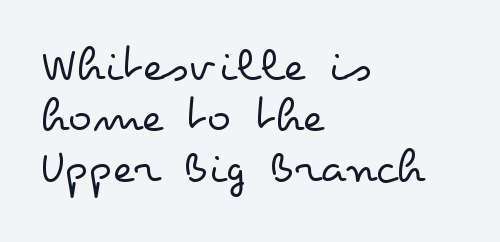
The image shows 50 px regular-weight, wide type, upright; set left-aligned, tight line spacing (1.02x), normal letter spacing, not underlined; low stroke contrast and a small x-height.
